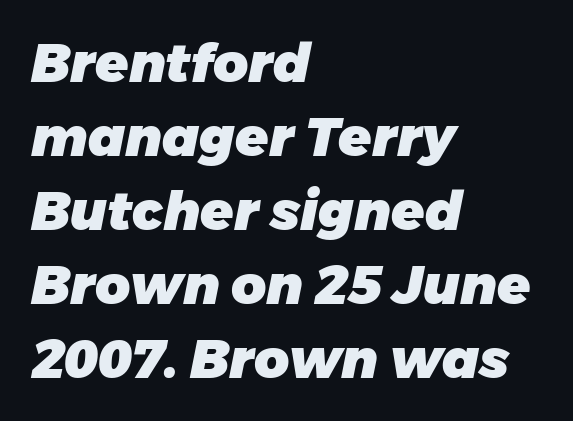
Q: Is the text bold? A: Yes.
Q: Is the typeface a serif or a sans-serif typeface? A: Sans-serif.
Q: Is the text underlined? A: No.
Q: How is the paragraph aligned? A: Left-aligned.
Q: Is the spacing between letters normal or unusually wide? A: Normal.
Q: Is the spacing between lines tight, normal or loose? A: Normal.
Q: Width (condensed, normal, or wide)? A: Normal.
Q: Stroke contrast? A: Low.
Q: x-height? A: Large.
Q: Monospaced? A: No.
